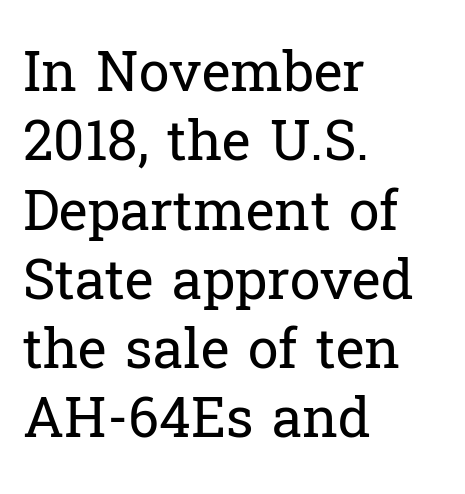
A typesetter would call this zero additional tracking. Is this a fixed-width face? No — the glyphs have proportional, varying widths. The letterforms sit at book weight or below. In CSS terms this would be text-align: left. The text was rendered using a seriffed face with decorative stroke endings.
